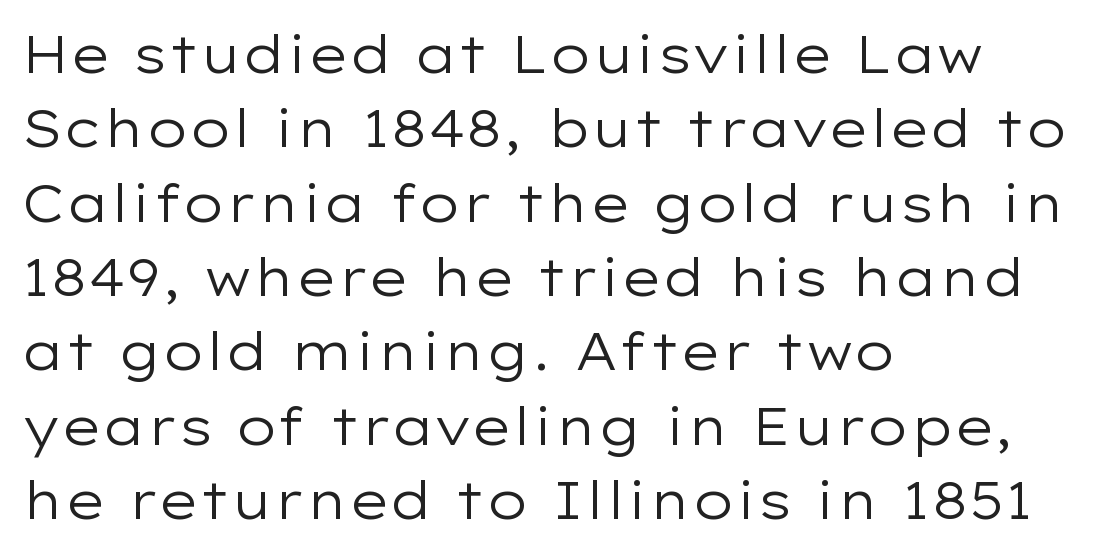
Q: Is the text bold? A: No.
Q: Is the text italic (slanted)? A: No, it is upright.
Q: Is the typeface a serif or a sans-serif typeface? A: Sans-serif.
Q: Is the text underlined? A: No.
Q: How is the paragraph aligned? A: Left-aligned.
Q: Is the spacing between letters normal or unusually wide? A: Normal.
Q: Is the spacing between lines tight, normal or loose? A: Normal.
Q: Width (condensed, normal, or wide)? A: Wide.
Q: Stroke contrast? A: Low.
Q: x-height? A: Medium.
Q: Monospaced? A: No.
